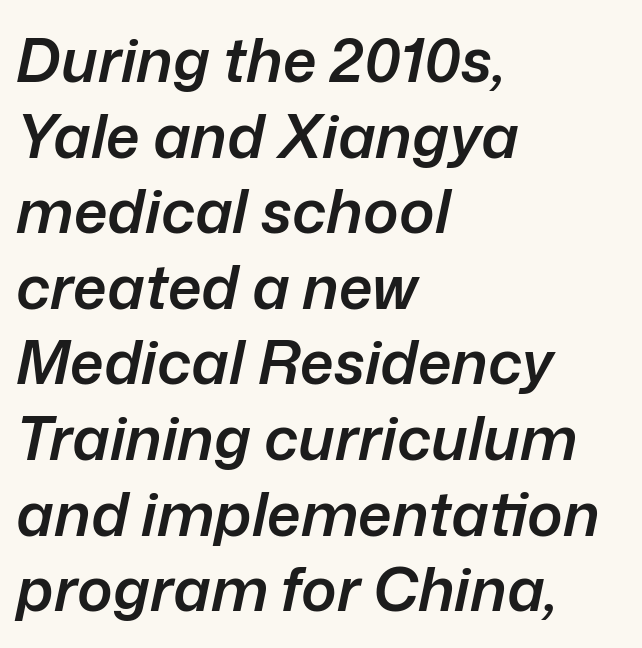
The image shows 60 px semibold type, italic (leaning right); set left-aligned, normal line spacing (1.26x), normal letter spacing, not underlined; low stroke contrast and a medium x-height.
